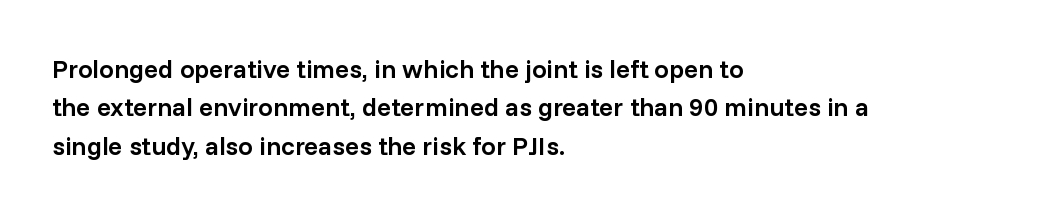
{"italic": "no", "bold": "semi", "underline": "no", "align": "left", "line_spacing": "normal", "line_spacing_ratio": 1.48, "letter_spacing": "normal", "letter_spacing_em": 0.0, "glyph_px": 26}
